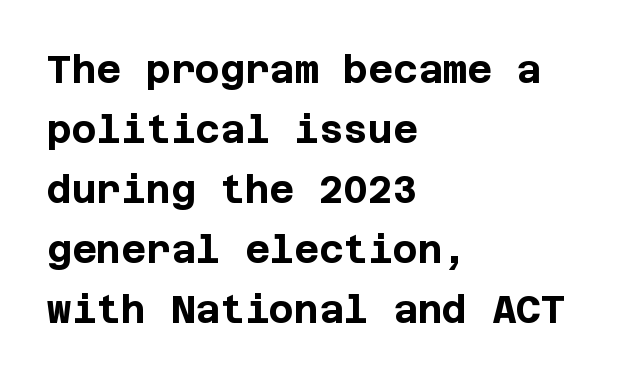
{"serif": "no", "italic": "no", "bold": "yes", "weight": "bold", "width": "normal", "stroke_contrast": "low", "x_height": "large", "underline": "no", "align": "left", "line_spacing": "normal", "line_spacing_ratio": 1.58, "letter_spacing": "normal", "letter_spacing_em": 0.0, "glyph_px": 38}
